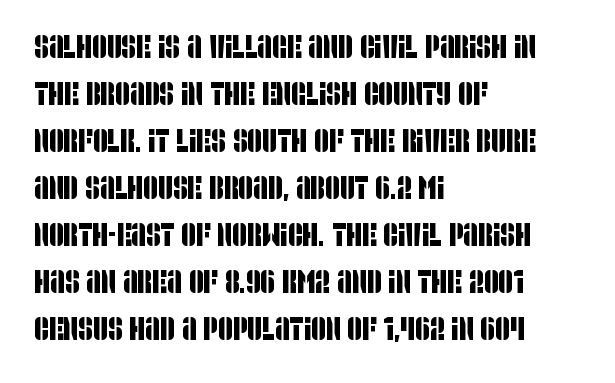
{"serif": "no", "width": "condensed", "stroke_contrast": "low", "x_height": "large", "monospaced": "no", "underline": "no", "align": "left", "line_spacing": "normal", "line_spacing_ratio": 1.47, "letter_spacing": "normal", "letter_spacing_em": 0.0, "glyph_px": 32}
